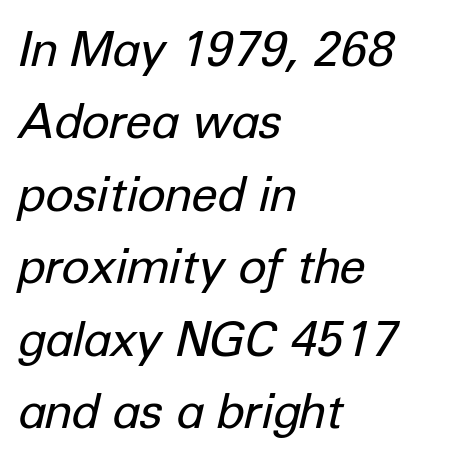
Proportional: the letters do not fall into vertical columns. These lines sit exactly where default settings would place them. Yep, that's italic — everything's leaning. Casual observation: everything's shoved over to the left. Anything drawn beneath the words? Only blank space. A typesetter would call this zero additional tracking.
